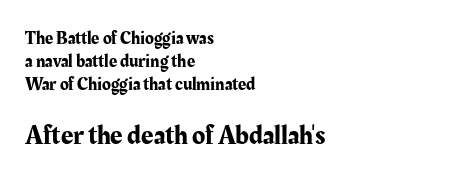
The image shows 27 px text type, upright; set left-aligned, normal line spacing (1.27x), normal letter spacing, not underlined; the second (bottom) block is 1.5x larger.
